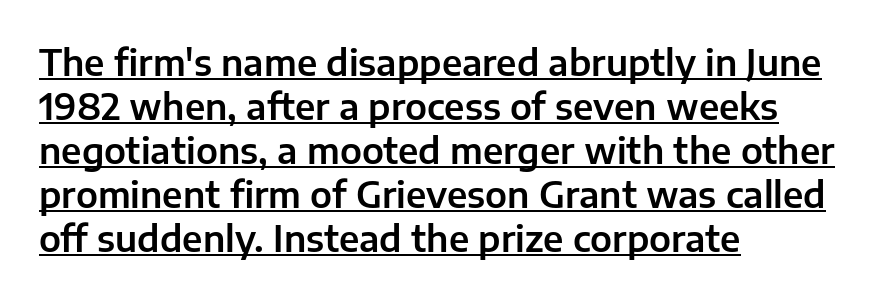
Q: Is the text italic (slanted)? A: No, it is upright.
Q: Is the typeface a serif or a sans-serif typeface? A: Sans-serif.
Q: Is the text underlined? A: Yes.
Q: How is the paragraph aligned? A: Left-aligned.
Q: Is the spacing between letters normal or unusually wide? A: Normal.
Q: Is the spacing between lines tight, normal or loose? A: Normal.
Q: Width (condensed, normal, or wide)? A: Normal.
Q: Stroke contrast? A: Low.
Q: x-height? A: Medium.
Q: Monospaced? A: No.
